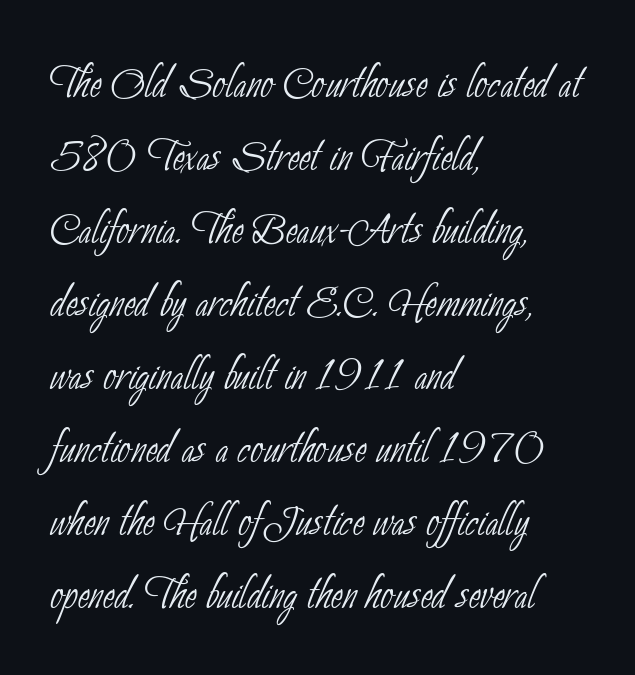
Q: Is the text bold? A: No.
Q: Is the typeface a serif or a sans-serif typeface? A: Sans-serif.
Q: Is the text underlined? A: No.
Q: How is the paragraph aligned? A: Left-aligned.
Q: Is the spacing between letters normal or unusually wide? A: Normal.
Q: Is the spacing between lines tight, normal or loose? A: Normal.
Q: Width (condensed, normal, or wide)? A: Condensed.
Q: Stroke contrast? A: Low.
Q: x-height? A: Small.
Q: Monospaced? A: No.
